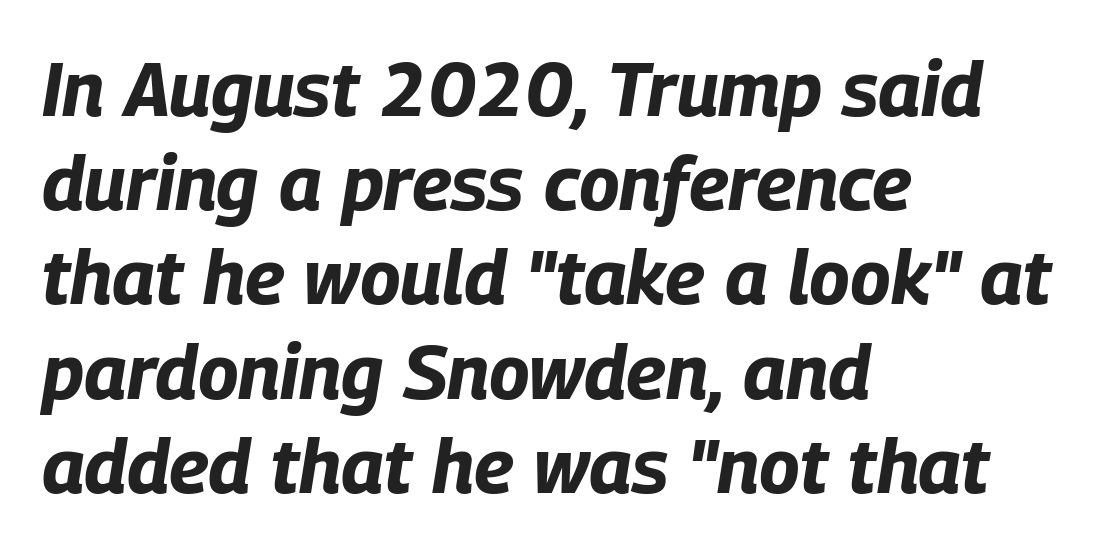
The lines in this sample share a left origin and differ only in where they stop. Spacing between characters is what you'd get straight out of the box. The font's italic variant was chosen for this text. Anything drawn beneath the words? Only blank space. Spacing verdict: proportional, widths tailored to each character. Its strokes are broad and dark, the hallmark of bold type.
